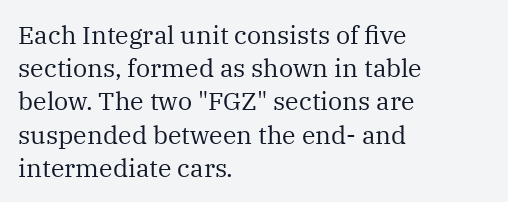
Q: Is the text bold? A: No.
Q: Is the text italic (slanted)? A: No, it is upright.
Q: Is the text underlined? A: No.
Q: How is the paragraph aligned? A: Left-aligned.
Q: Is the spacing between letters normal or unusually wide? A: Normal.
Q: Is the spacing between lines tight, normal or loose? A: Normal.
